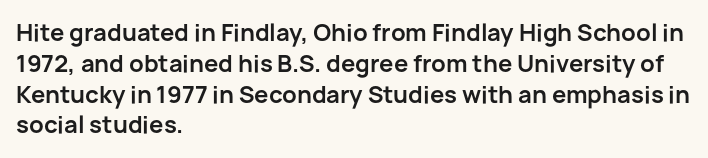
It's the straight-up-and-down kind of type. Descender tails drop into unmarked territory. Weight check: bold — yes, fully. Line beginnings align vertically; line endings do not.
